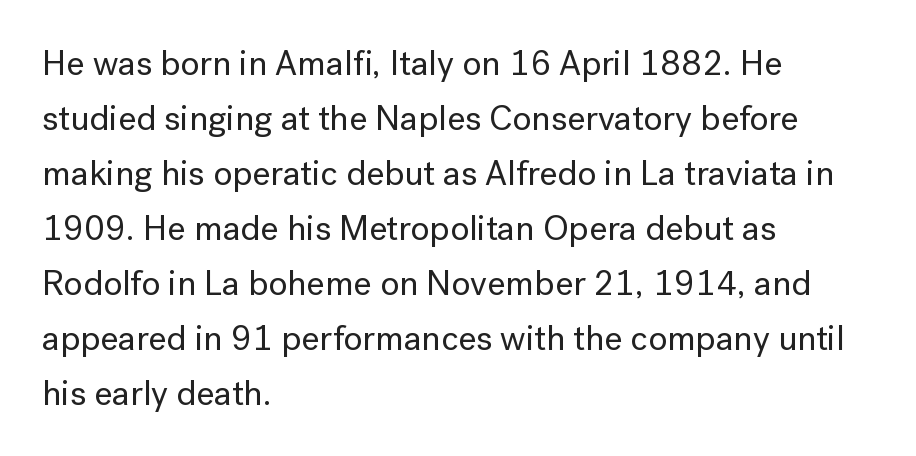
The image shows 35 px sans-serif type, upright; set left-aligned, normal line spacing (1.57x), normal letter spacing, not underlined; low stroke contrast and a medium x-height.
